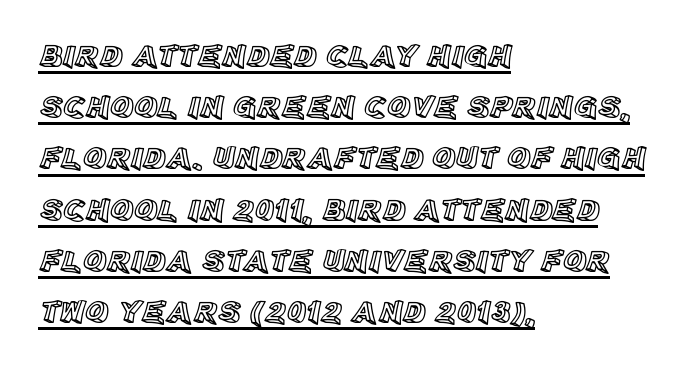
Leftover space on each line is placed entirely after the last word. Here the designer chose a conventional face with non-uniform glyph widths. Caption: standard tracking, unaltered. The glyphs are accompanied by a horizontal stroke just below them.
